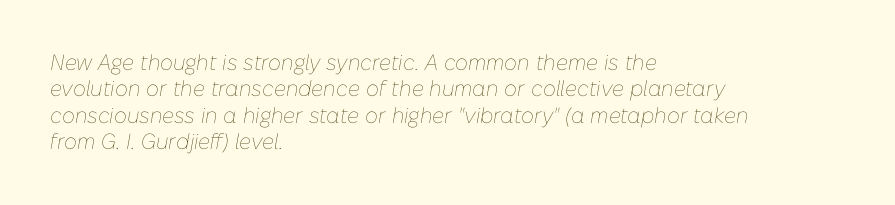
The image shows 22 px text type, italic (leaning right); set left-aligned, line spacing 1.2x, normal letter spacing, not underlined.
